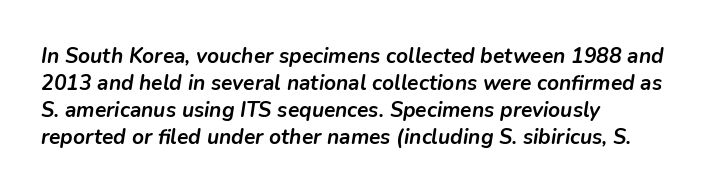
The image shows 21 px bold type, italic (leaning right); set left-aligned, normal line spacing (1.28x), normal letter spacing, not underlined.
